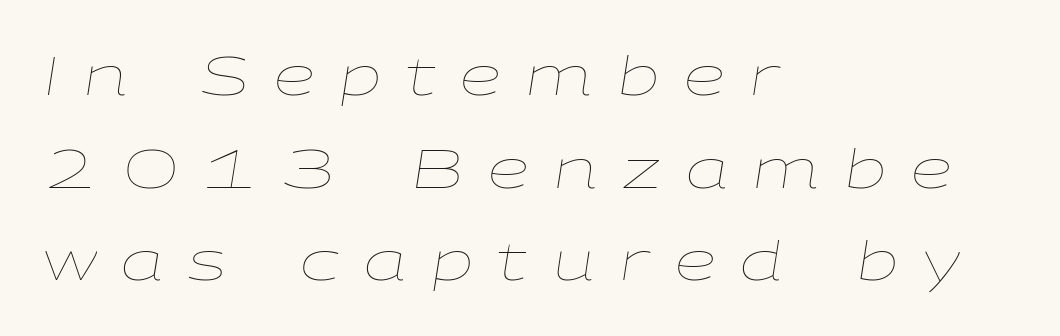
Q: Is the text bold? A: No.
Q: Is the text italic (slanted)? A: Yes, it leans right by about 9 degrees.
Q: Is the text underlined? A: No.
Q: How is the paragraph aligned? A: Left-aligned.
Q: Is the spacing between letters normal or unusually wide? A: Unusually wide.
Q: Width (condensed, normal, or wide)? A: Wide.
Q: Stroke contrast? A: Low.
Q: x-height? A: Medium.
Q: Monospaced? A: No.
